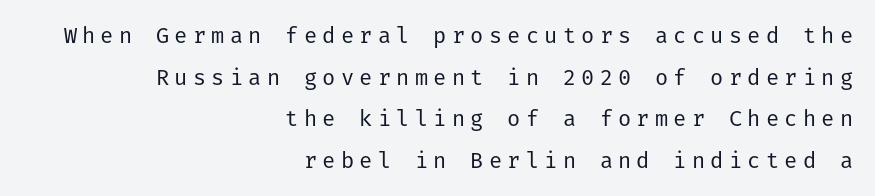
Typeset ragged left — the right edge is the straight one. Bold? No — there's no thickening of the strokes. In terms of posture, this sample is upright. This rendering features lettering with no underline. Words appear elongated and porous because spacing is wide.
